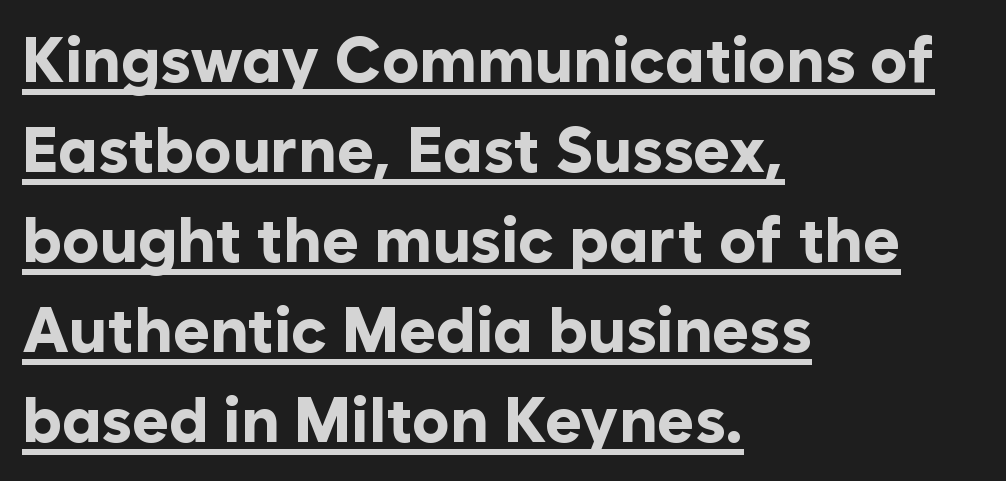
Q: Is the text bold? A: Yes.
Q: Is the text italic (slanted)? A: No, it is upright.
Q: Is the typeface a serif or a sans-serif typeface? A: Sans-serif.
Q: Is the text underlined? A: Yes.
Q: How is the paragraph aligned? A: Left-aligned.
Q: Is the spacing between letters normal or unusually wide? A: Normal.
Q: Is the spacing between lines tight, normal or loose? A: Normal.
Q: Width (condensed, normal, or wide)? A: Normal.
Q: Stroke contrast? A: Low.
Q: x-height? A: Medium.
Q: Monospaced? A: No.
